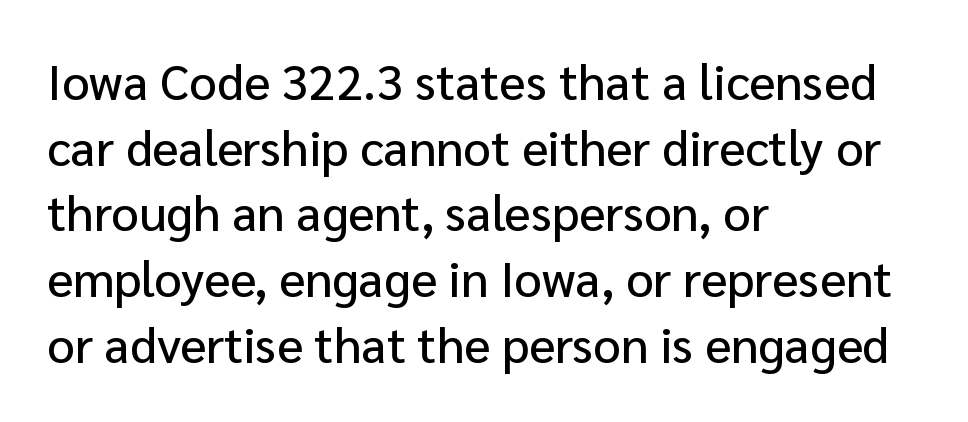
Q: Is the text italic (slanted)? A: No, it is upright.
Q: Is the typeface a serif or a sans-serif typeface? A: Sans-serif.
Q: Is the text underlined? A: No.
Q: How is the paragraph aligned? A: Left-aligned.
Q: Is the spacing between letters normal or unusually wide? A: Normal.
Q: Is the spacing between lines tight, normal or loose? A: Normal.
Q: Width (condensed, normal, or wide)? A: Normal.
Q: Stroke contrast? A: Low.
Q: x-height? A: Medium.
Q: Monospaced? A: No.
